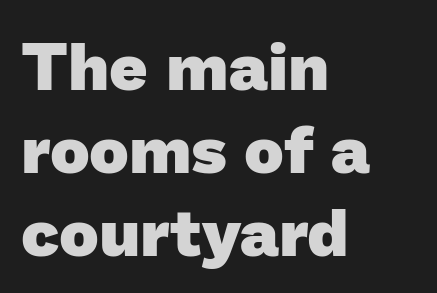
The image shows 67 px heavy sans-serif type; set left-aligned, line spacing 1.24x, normal letter spacing, not underlined; low stroke contrast and a medium x-height.
